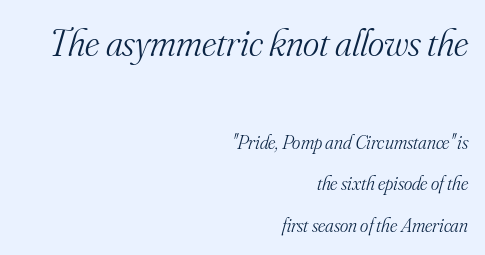
{"serif": "yes", "italic": "yes", "lean": "right", "slant_degrees": 16, "bold": "no", "weight": "light", "width": "normal", "stroke_contrast": "medium", "x_height": "small", "monospaced": "no", "underline": "no", "align": "right", "line_spacing": "loose", "line_spacing_ratio": 2.07, "letter_spacing": "normal", "letter_spacing_em": 0.0, "larger_block": "first", "size_ratio": 1.95, "glyph_px": 39}
